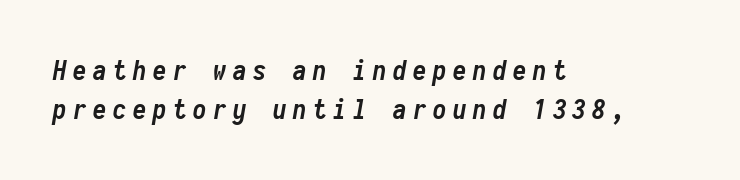
Each word looks stretched out because of the extra space between its letters. Look at the stroke-to-counter ratio: heavy, a bold. Tall strokes in this sample are angled rather than plumb. Caption: multi-line text, flush left, ragged right.
